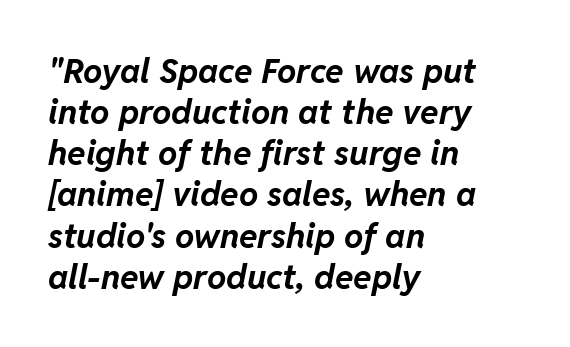
{"italic": "yes", "lean": "right", "slant_degrees": 11, "bold": "yes", "weight": "bold", "width": "normal", "stroke_contrast": "low", "x_height": "medium", "monospaced": "no", "underline": "no", "align": "left", "line_spacing_ratio": 1.21, "letter_spacing": "normal", "letter_spacing_em": 0.0, "glyph_px": 34}
